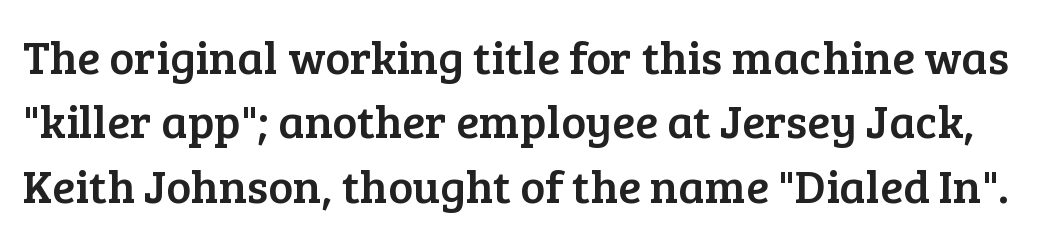
The image shows 47 px serif type, upright; set normal line spacing (1.37x), normal letter spacing, not underlined; low stroke contrast and a medium x-height.
